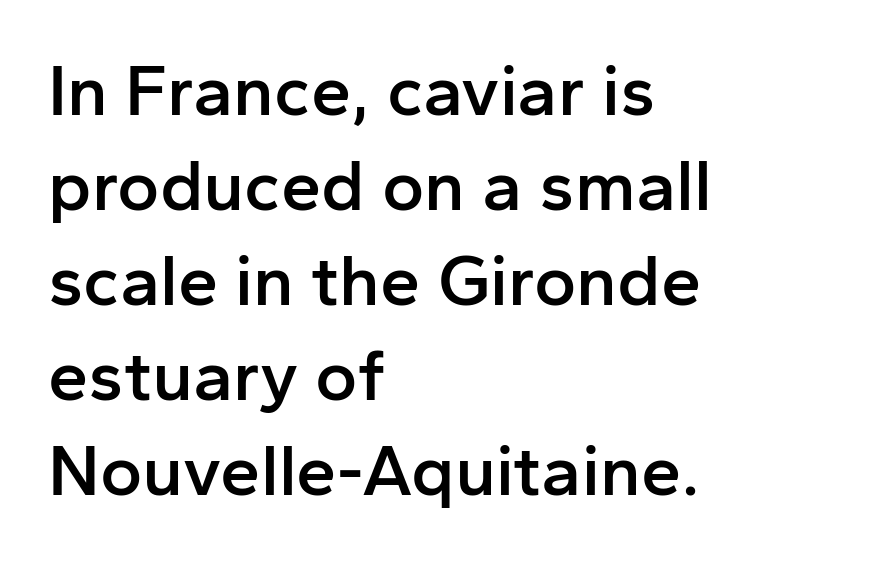
Q: Is the text bold? A: Semi-bold.
Q: Is the text italic (slanted)? A: No, it is upright.
Q: Is the typeface a serif or a sans-serif typeface? A: Sans-serif.
Q: Is the text underlined? A: No.
Q: How is the paragraph aligned? A: Left-aligned.
Q: Is the spacing between letters normal or unusually wide? A: Normal.
Q: Is the spacing between lines tight, normal or loose? A: Normal.
Q: Width (condensed, normal, or wide)? A: Normal.
Q: Stroke contrast? A: Low.
Q: x-height? A: Medium.
Q: Monospaced? A: No.
